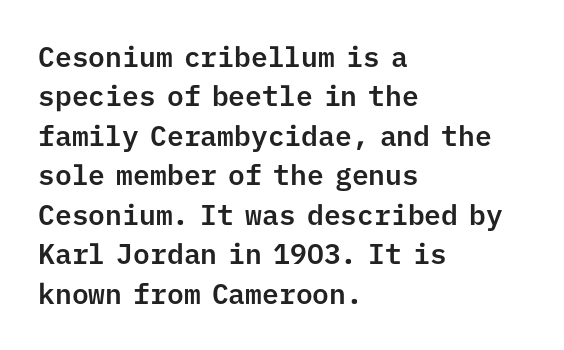
{"serif": "no", "italic": "no", "width": "normal", "stroke_contrast": "low", "x_height": "medium", "monospaced": "yes", "underline": "no", "align": "left", "line_spacing": "normal", "line_spacing_ratio": 1.41, "letter_spacing": "normal", "letter_spacing_em": 0.0, "glyph_px": 28}
